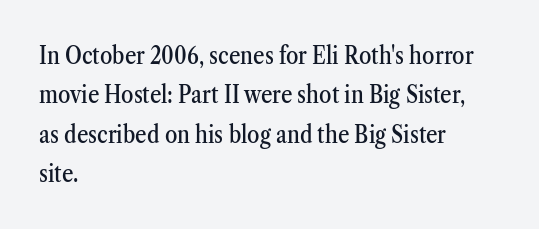
The image shows 25 px text type, upright; set left-aligned, normal line spacing (1.58x), normal letter spacing, not underlined.
